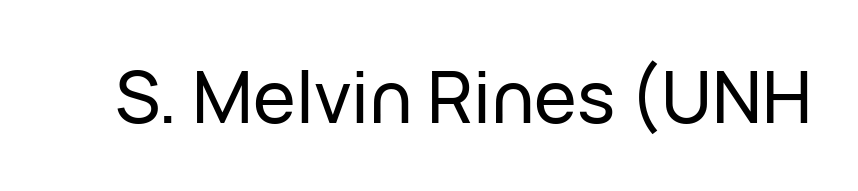
The text was rendered using a sans face with plain stroke endings. Between one letter and the next there's only the usual sliver of space. Looks like regular typesetting: each glyph gets only the width it needs. Words float on clear page, feet unadorned. The font's upright variant was chosen for this text.
